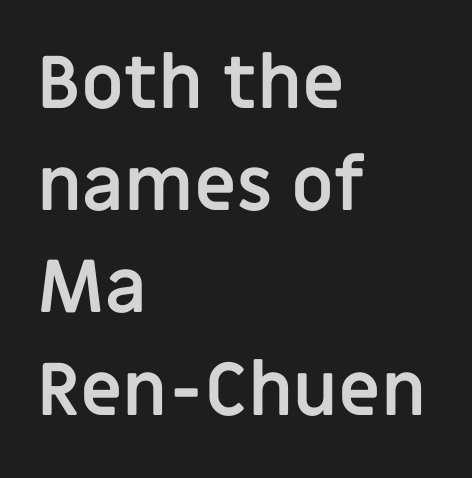
{"serif": "no", "italic": "no", "bold": "yes", "weight": "semibold", "width": "normal", "stroke_contrast": "low", "x_height": "large", "monospaced": "no", "underline": "no", "align": "left", "line_spacing": "normal", "line_spacing_ratio": 1.4, "letter_spacing": "normal", "letter_spacing_em": 0.0, "glyph_px": 73}
